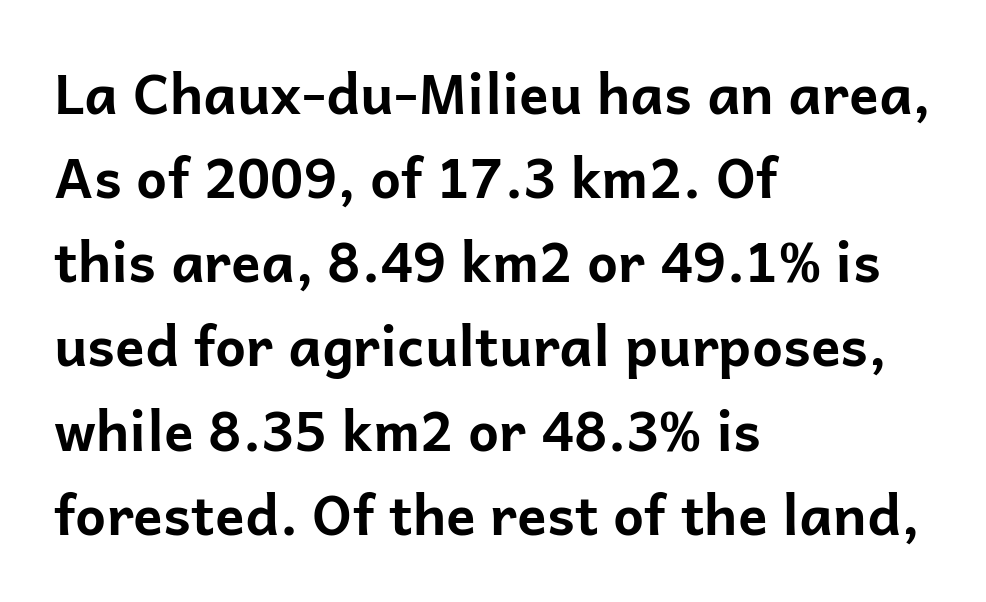
Q: Is the text bold? A: Yes.
Q: Is the text italic (slanted)? A: No, it is upright.
Q: Is the typeface a serif or a sans-serif typeface? A: Sans-serif.
Q: Is the text underlined? A: No.
Q: How is the paragraph aligned? A: Left-aligned.
Q: Is the spacing between letters normal or unusually wide? A: Normal.
Q: Is the spacing between lines tight, normal or loose? A: Normal.
Q: Width (condensed, normal, or wide)? A: Normal.
Q: Stroke contrast? A: Low.
Q: x-height? A: Medium.
Q: Monospaced? A: No.
